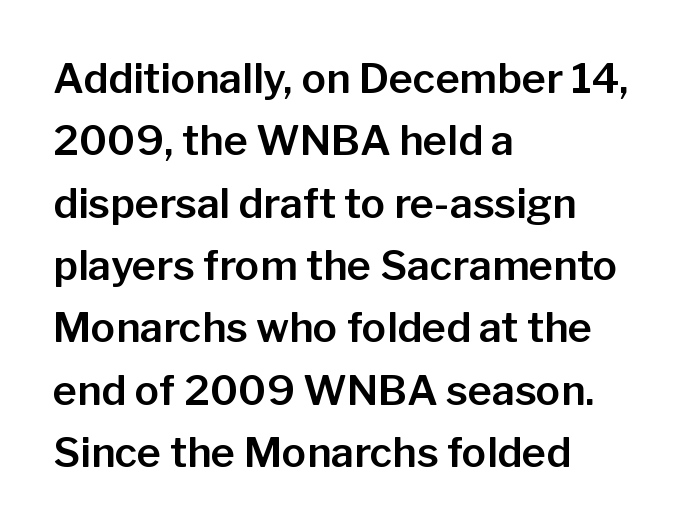
{"serif": "no", "italic": "no", "width": "normal", "stroke_contrast": "low", "x_height": "medium", "monospaced": "no", "underline": "no", "align": "left", "line_spacing": "normal", "line_spacing_ratio": 1.52, "letter_spacing": "normal", "letter_spacing_em": 0.0, "glyph_px": 41}
